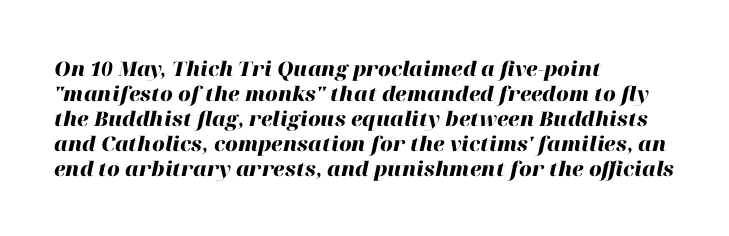
Q: Is the text bold? A: Yes.
Q: Is the text italic (slanted)? A: Yes, it leans right by about 12 degrees.
Q: Is the text underlined? A: No.
Q: How is the paragraph aligned? A: Left-aligned.
Q: Is the spacing between letters normal or unusually wide? A: Normal.
Q: Is the spacing between lines tight, normal or loose? A: Normal.
